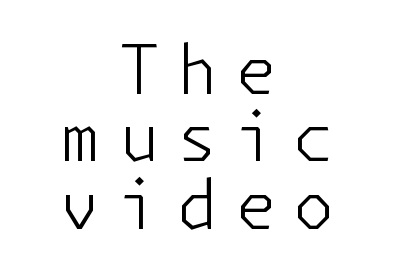
Q: Is the text bold? A: No.
Q: Is the text italic (slanted)? A: No, it is upright.
Q: Is the typeface a serif or a sans-serif typeface? A: Sans-serif.
Q: Is the text underlined? A: No.
Q: How is the paragraph aligned? A: Centered.
Q: Is the spacing between letters normal or unusually wide? A: Unusually wide.
Q: Is the spacing between lines tight, normal or loose? A: Tight.
Q: Width (condensed, normal, or wide)? A: Normal.
Q: Stroke contrast? A: Low.
Q: x-height? A: Medium.
